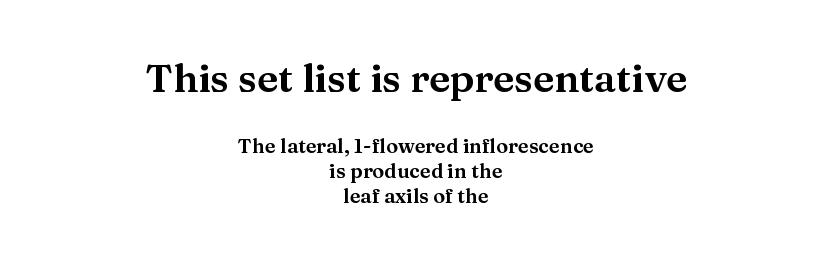
Q: Is the text italic (slanted)? A: No, it is upright.
Q: Is the typeface a serif or a sans-serif typeface? A: Serif.
Q: Is the text underlined? A: No.
Q: How is the paragraph aligned? A: Centered.
Q: Is the spacing between letters normal or unusually wide? A: Normal.
Q: Is the spacing between lines tight, normal or loose? A: Normal.
Q: Which block of text is set in a larger size, the first (top) or the second (bottom)? A: The first (top) one.
Q: Width (condensed, normal, or wide)? A: Wide.
Q: Stroke contrast? A: Medium.
Q: x-height? A: Medium.
Q: Monospaced? A: No.
